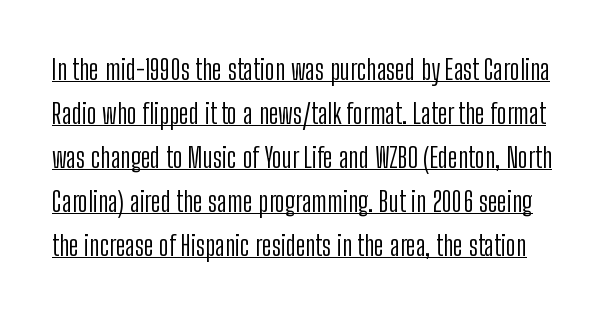
The image shows 28 px light, condensed sans-serif type, upright; set normal line spacing (1.57x), normal letter spacing, underlined; low stroke contrast and a medium x-height.
